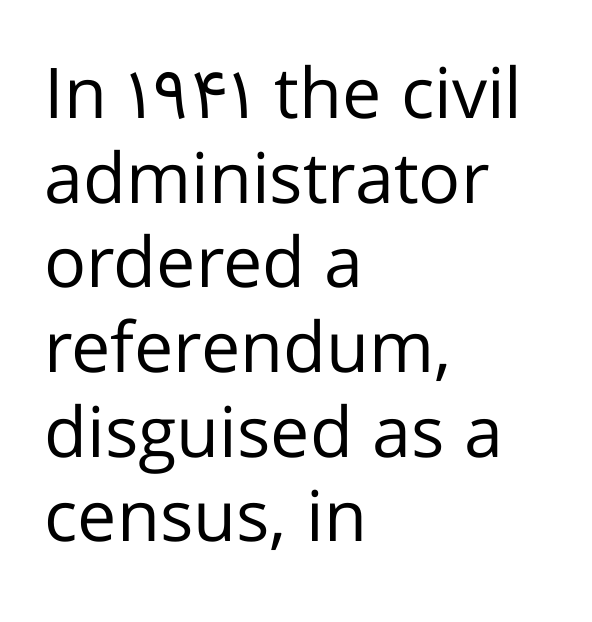
The font family rendered here belongs to the sans-serif group. The typography opts for an upright posture over an oblique one. Rule under the text: the space is simply empty. These glyphs show unthickened strokes, regular width or finer. These lines are rendered in a variable-pitch font.
